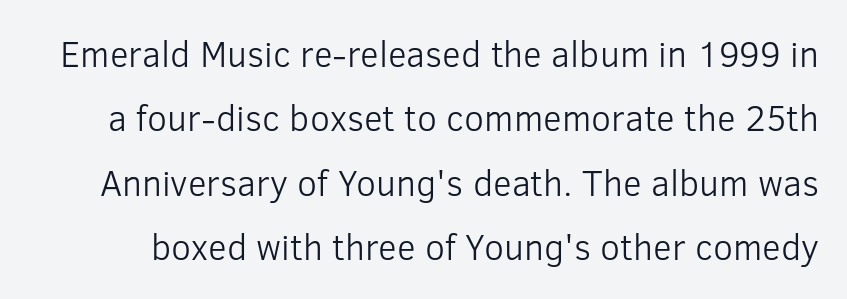
{"serif": "no", "italic": "no", "bold": "no", "weight": "light", "width": "normal", "stroke_contrast": "low", "x_height": "medium", "monospaced": "no", "underline": "no", "line_spacing_ratio": 1.79, "letter_spacing": "normal", "letter_spacing_em": 0.0, "glyph_px": 36}
